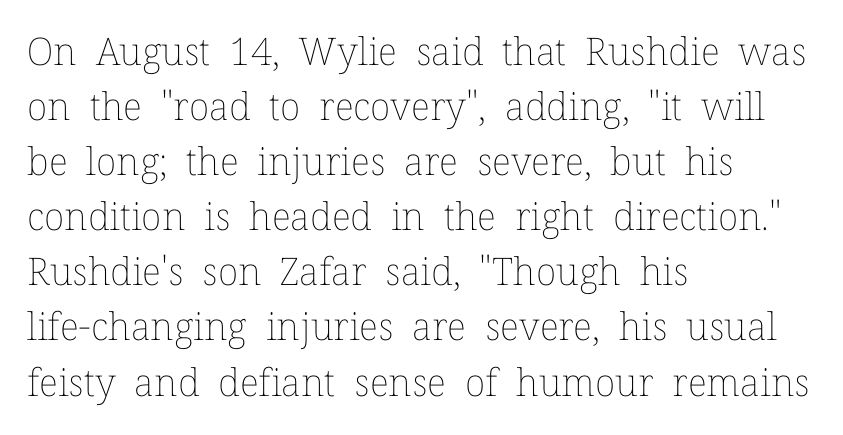
{"italic": "no", "bold": "no", "weight": "thin", "width": "normal", "stroke_contrast": "low", "x_height": "medium", "monospaced": "no", "underline": "no", "align": "left", "line_spacing": "normal", "line_spacing_ratio": 1.45, "letter_spacing": "normal", "letter_spacing_em": 0.0, "glyph_px": 38}
